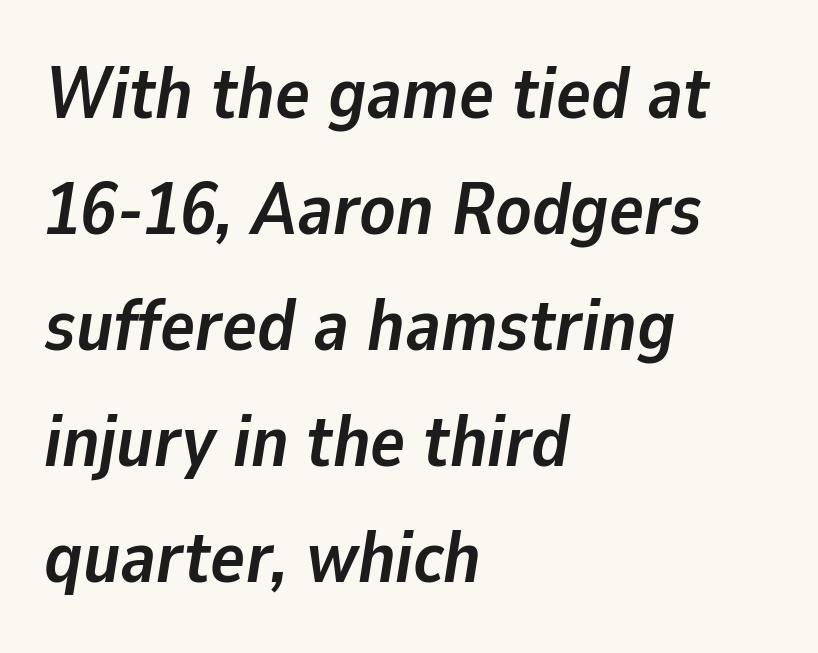
Q: Is the text bold? A: Yes.
Q: Is the text italic (slanted)? A: Yes, it leans right by about 9 degrees.
Q: Is the text underlined? A: No.
Q: How is the paragraph aligned? A: Left-aligned.
Q: Is the spacing between letters normal or unusually wide? A: Normal.
Q: Is the spacing between lines tight, normal or loose? A: Normal.
Q: Width (condensed, normal, or wide)? A: Normal.
Q: Stroke contrast? A: Low.
Q: x-height? A: Medium.
Q: Monospaced? A: No.
